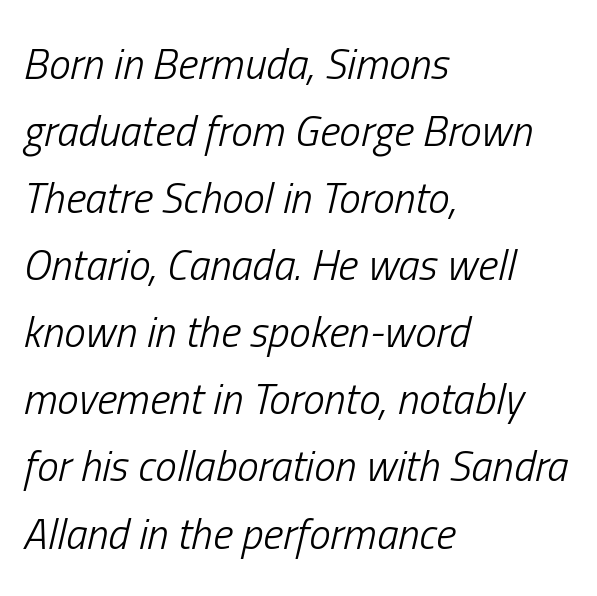
The image shows 43 px light, condensed type, italic (leaning right); set left-aligned, normal line spacing (1.56x), normal letter spacing, not underlined; low stroke contrast and a medium x-height.
